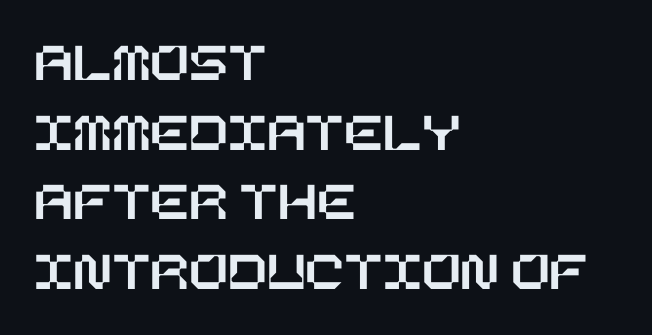
Q: Is the text italic (slanted)? A: No, it is upright.
Q: Is the text underlined? A: No.
Q: How is the paragraph aligned? A: Left-aligned.
Q: Is the spacing between letters normal or unusually wide? A: Normal.
Q: Width (condensed, normal, or wide)? A: Normal.
Q: Stroke contrast? A: Low.
Q: x-height? A: Large.
